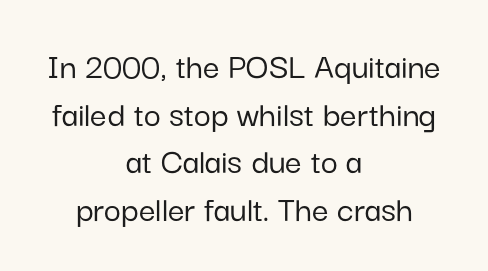
Q: Is the text italic (slanted)? A: No, it is upright.
Q: Is the typeface a serif or a sans-serif typeface? A: Sans-serif.
Q: Is the text underlined? A: No.
Q: How is the paragraph aligned? A: Centered.
Q: Is the spacing between letters normal or unusually wide? A: Normal.
Q: Is the spacing between lines tight, normal or loose? A: Normal.
Q: Width (condensed, normal, or wide)? A: Normal.
Q: Stroke contrast? A: Low.
Q: x-height? A: Medium.
Q: Monospaced? A: No.
